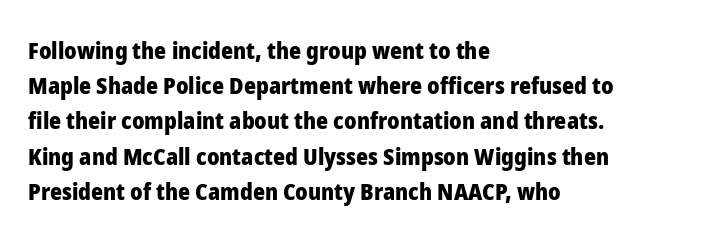
Q: Is the text bold? A: Yes.
Q: Is the text italic (slanted)? A: No, it is upright.
Q: Is the text underlined? A: No.
Q: How is the paragraph aligned? A: Left-aligned.
Q: Is the spacing between letters normal or unusually wide? A: Normal.
Q: Is the spacing between lines tight, normal or loose? A: Normal.
